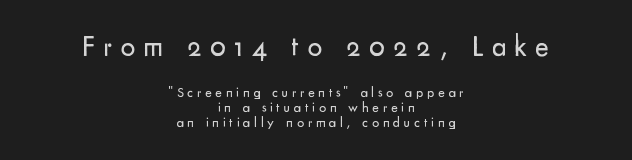
The image shows 29 px regular-weight sans-serif type, upright; set centered, tight line spacing (1.09x), unusually wide letter spacing (+0.27 em), not underlined; the first (top) block is 2.07x larger; low stroke contrast and a small x-height.
